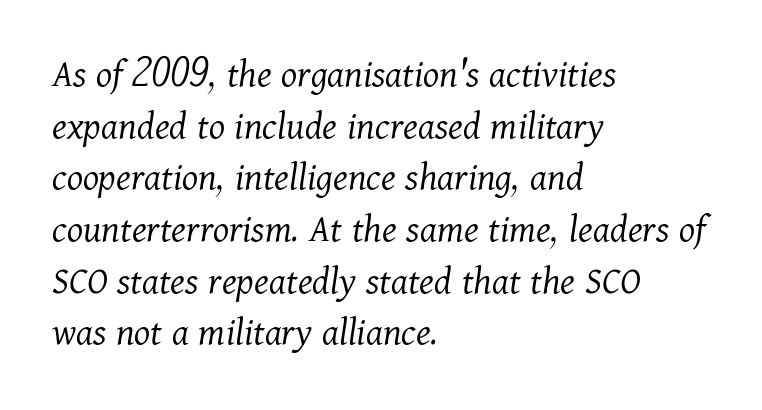
Note the varied advance widths — an 'i' is clearly narrower than an 'm'. The rendering keeps characters at their native spacing. Leftover space on each line is placed entirely after the last word. Reading down the column, the eye jumps a familiar distance to each next line. Think standard paragraph weight, or any step lighter than that.
